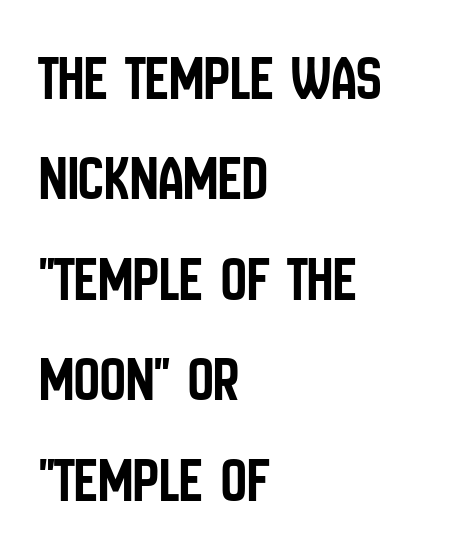
The image shows 64 px condensed sans-serif type, upright; set left-aligned, normal line spacing (1.57x), normal letter spacing, not underlined; low stroke contrast and a large x-height.
